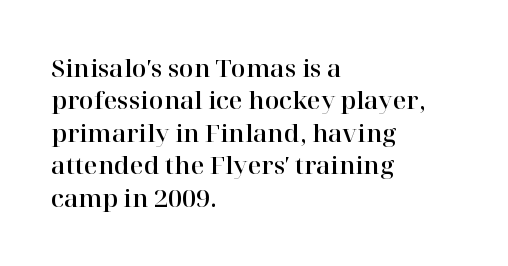
Glyph-to-glyph distance matches everyday printed text. Teacher's note: observe the even left margin — that is flush-left alignment. Type without underlining. This sample keeps an unexceptional amount of space between lines. This is roman type, the default non-slanted kind.
